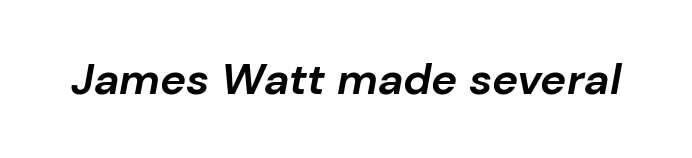
These lines keep a tight, regular rhythm from letter to letter. Looks like regular typesetting: each glyph gets only the width it needs. The text carries the slant typical of an italic or oblique font. Plenty of ink on the page — the face is bold.
